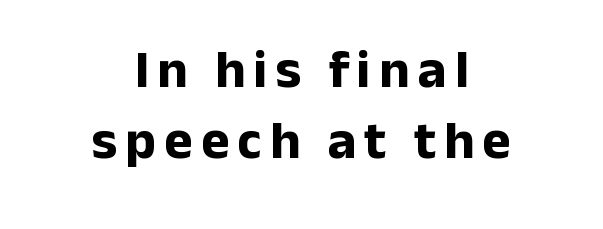
Q: Is the text bold? A: Yes.
Q: Is the text italic (slanted)? A: No, it is upright.
Q: Is the typeface a serif or a sans-serif typeface? A: Sans-serif.
Q: Is the text underlined? A: No.
Q: How is the paragraph aligned? A: Centered.
Q: Is the spacing between lines tight, normal or loose? A: Normal.
Q: Width (condensed, normal, or wide)? A: Normal.
Q: Stroke contrast? A: Low.
Q: x-height? A: Medium.
Q: Monospaced? A: No.
